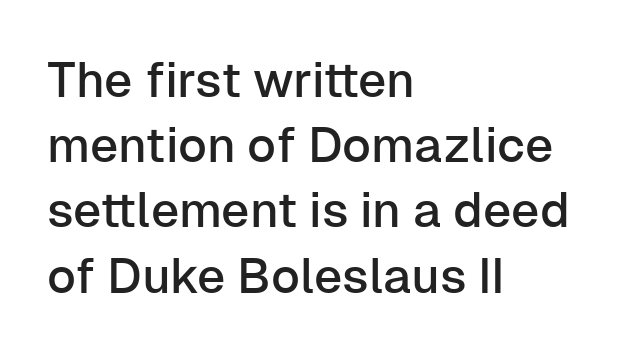
The image shows 49 px sans-serif type, upright; set left-aligned, normal line spacing (1.33x), normal letter spacing, not underlined; low stroke contrast and a medium x-height.
